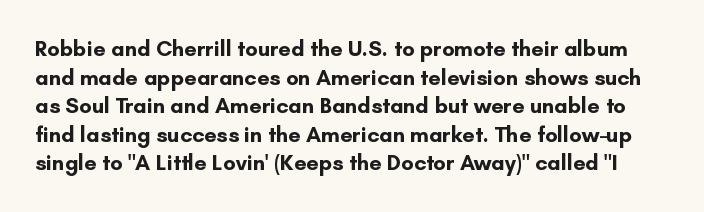
{"italic": "no", "bold": "yes", "underline": "no", "line_spacing": "normal", "line_spacing_ratio": 1.3, "letter_spacing": "normal", "letter_spacing_em": 0.0, "glyph_px": 22}
